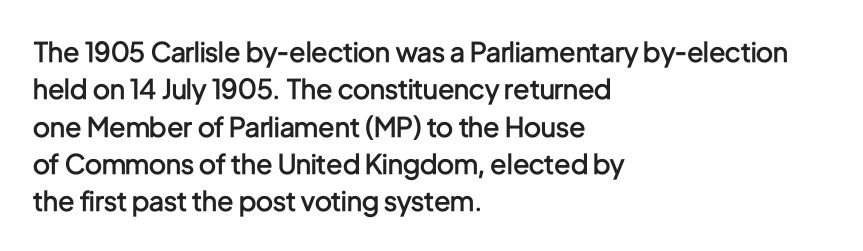
Rendered with straight, roman letterforms. This is moderately heavy type, rendered in semibold. Unmarked baselines from the first word to the last. If you measured baseline to baseline, you'd find a middling distance. Each word holds together tightly as a unit, with standard inter-letter gaps. Teacher's note: observe the even left margin — that is flush-left alignment.
